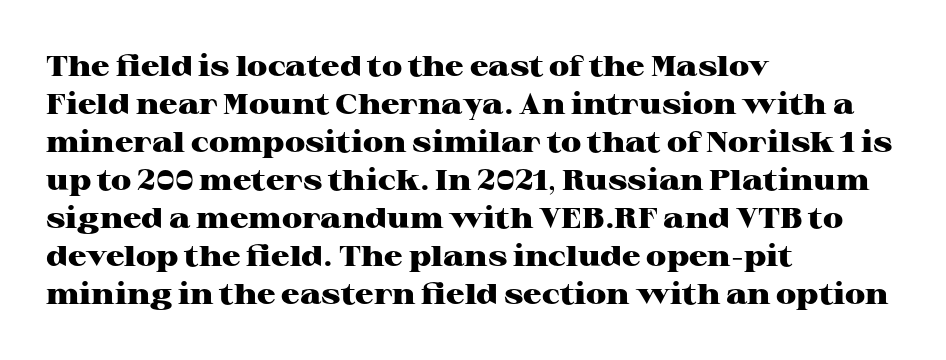
The image shows 29 px heavy, wide serif type, upright; set left-aligned, normal line spacing (1.31x), normal letter spacing, not underlined; high stroke contrast and a medium x-height.
